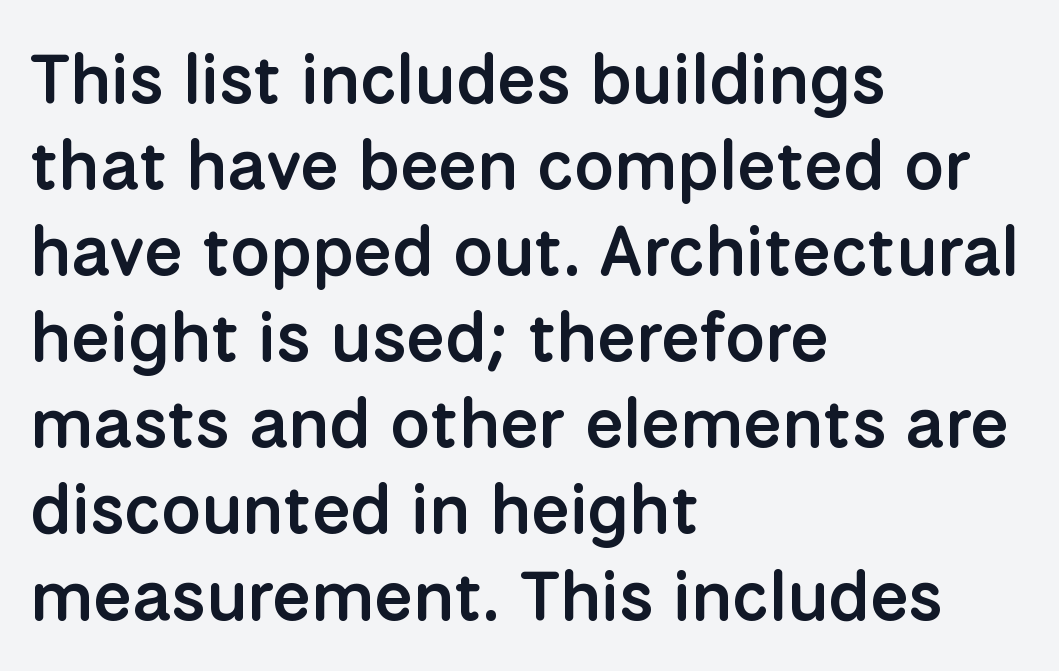
These lines keep a tight, regular rhythm from letter to letter. The setting favours the left margin, as ordinary paragraphs usually do. The font is running at a semibold setting, under full bold. Unlike a traditional serif, this face leaves its strokes unadorned.
